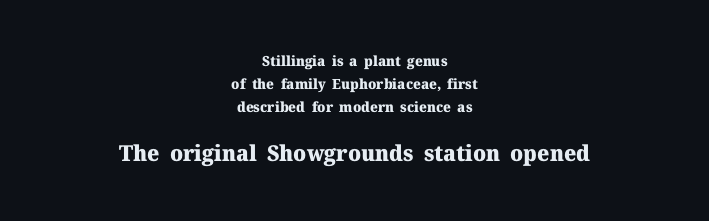
The image shows 22 px bold type, upright; set centered, normal line spacing (1.66x), normal letter spacing, not underlined; the second (bottom) block is 1.57x larger.
